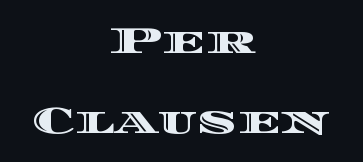
The image shows 37 px wide type, upright; set centered, loose line spacing (2.15x), normal letter spacing, not underlined; a large x-height.
